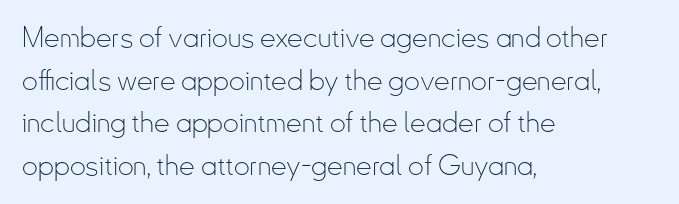
The image shows 28 px thin, condensed sans-serif type, upright; set left-aligned, normal line spacing (1.52x), normal letter spacing, not underlined; low stroke contrast and a small x-height.
